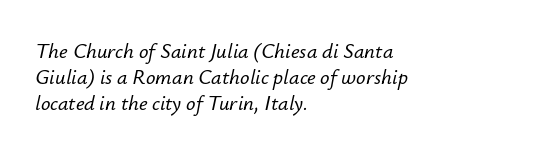
The image shows 21 px text type, italic (leaning right); set left-aligned, line spacing 1.23x, normal letter spacing, not underlined.
